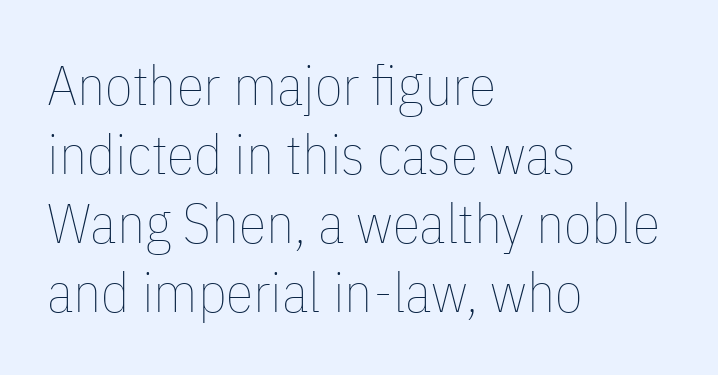
The image shows 56 px thin, condensed type, upright; set left-aligned, line spacing 1.23x, normal letter spacing, not underlined; low stroke contrast and a medium x-height.
